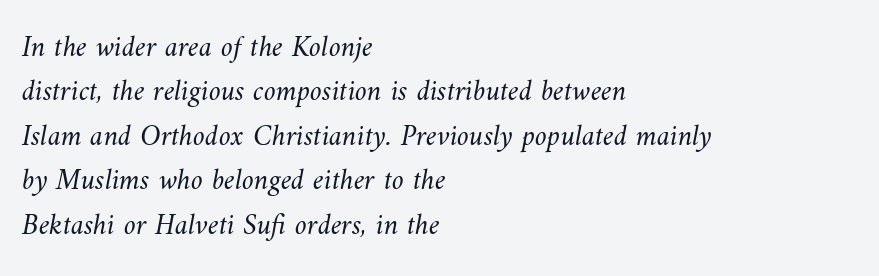
{"bold": "no", "weight": "light", "width": "normal", "stroke_contrast": "medium", "x_height": "small", "monospaced": "no", "underline": "no", "align": "left", "line_spacing": "normal", "line_spacing_ratio": 1.48, "letter_spacing": "normal", "letter_spacing_em": 0.0, "glyph_px": 30}
